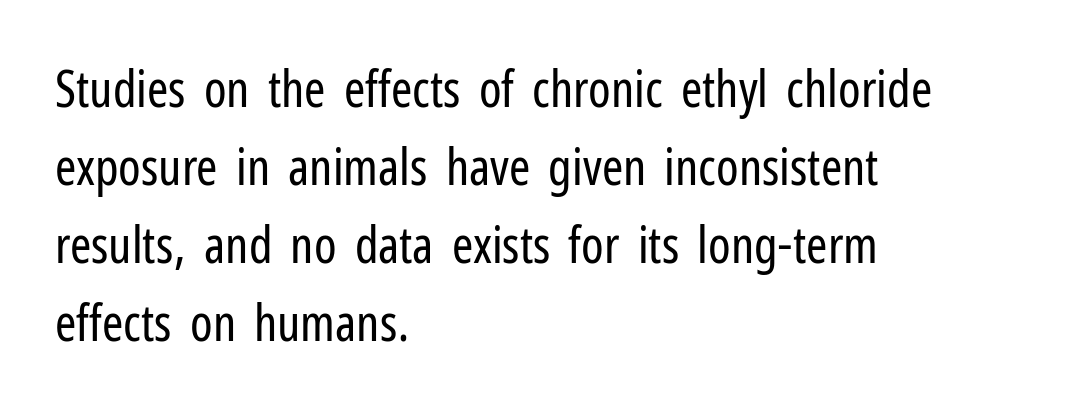
The image shows 51 px regular-weight, condensed sans-serif type, upright; set left-aligned, normal line spacing (1.53x), normal letter spacing, not underlined; low stroke contrast and a medium x-height.
